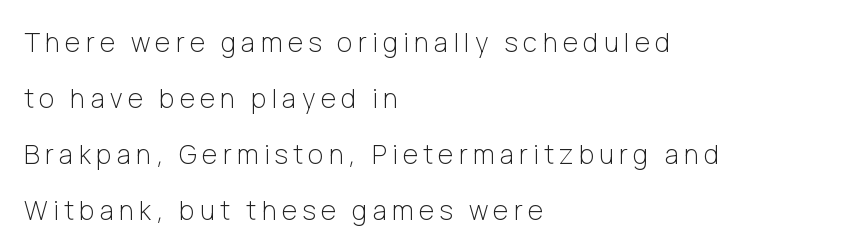
Quick note: not italic, upright. Students, note that the glyphs here are deliberately spaced far apart. Caption: face not bold, strokes unweighted. The typesetter chose a ragged-right arrangement here. Regarding leading, the lines here are spaced well apart. Any mark beneath the type? The region is blank.
